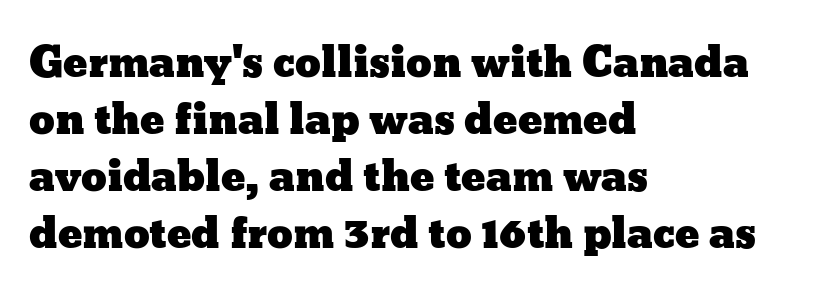
Q: Is the text italic (slanted)? A: No, it is upright.
Q: Is the text underlined? A: No.
Q: How is the paragraph aligned? A: Left-aligned.
Q: Is the spacing between letters normal or unusually wide? A: Normal.
Q: Is the spacing between lines tight, normal or loose? A: Normal.
Q: Width (condensed, normal, or wide)? A: Wide.
Q: Stroke contrast? A: Low.
Q: x-height? A: Medium.
Q: Monospaced? A: No.
